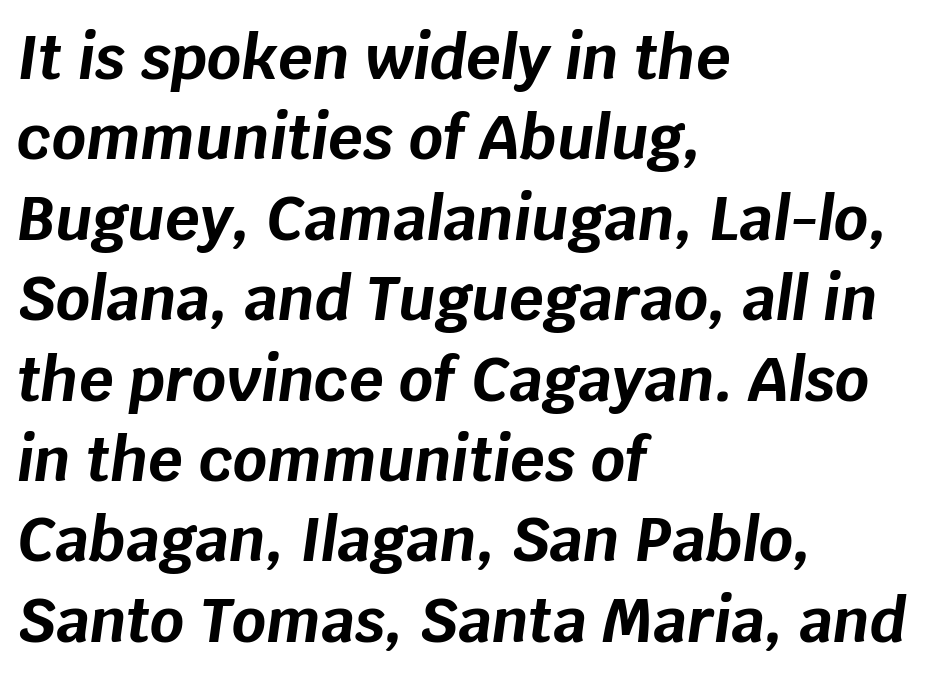
Q: Is the text bold? A: Yes.
Q: Is the text italic (slanted)? A: Yes, it leans right by about 8 degrees.
Q: Is the text underlined? A: No.
Q: How is the paragraph aligned? A: Left-aligned.
Q: Is the spacing between letters normal or unusually wide? A: Normal.
Q: Is the spacing between lines tight, normal or loose? A: Normal.
Q: Width (condensed, normal, or wide)? A: Normal.
Q: Stroke contrast? A: Low.
Q: x-height? A: Large.
Q: Monospaced? A: No.
